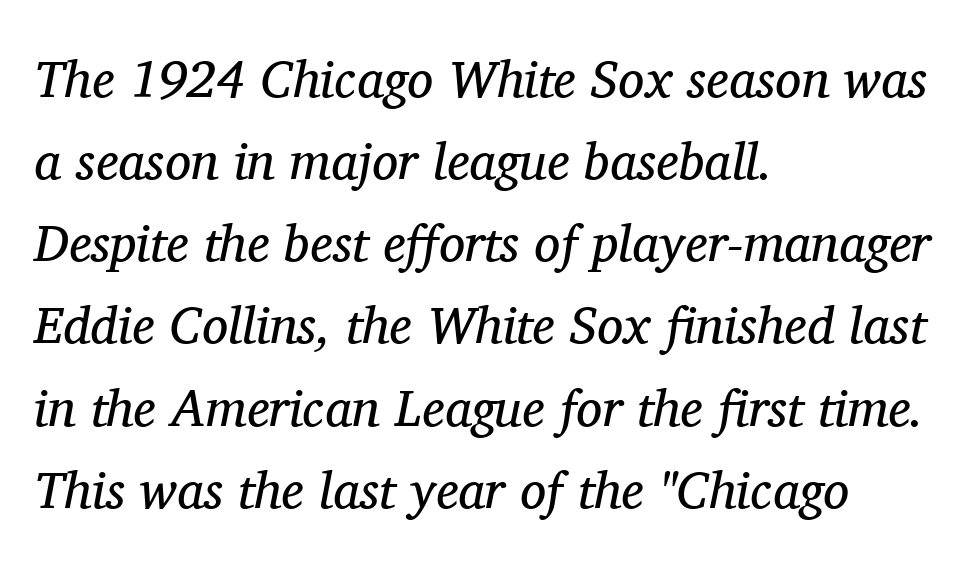
The image shows 52 px regular-weight serif type, italic (leaning right); set left-aligned, normal line spacing (1.58x), normal letter spacing, not underlined; medium stroke contrast and a medium x-height.
